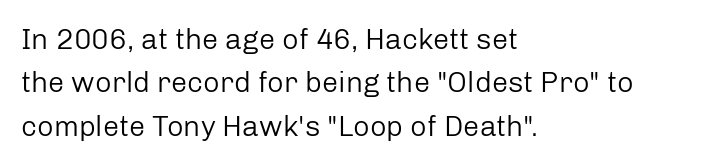
Q: Is the text bold? A: No.
Q: Is the text italic (slanted)? A: No, it is upright.
Q: Is the typeface a serif or a sans-serif typeface? A: Sans-serif.
Q: Is the text underlined? A: No.
Q: How is the paragraph aligned? A: Left-aligned.
Q: Is the spacing between letters normal or unusually wide? A: Normal.
Q: Is the spacing between lines tight, normal or loose? A: Normal.
Q: Width (condensed, normal, or wide)? A: Normal.
Q: Stroke contrast? A: Low.
Q: x-height? A: Medium.
Q: Monospaced? A: No.
